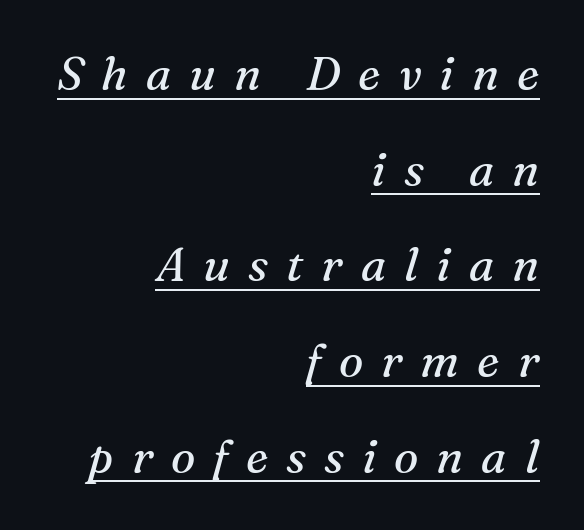
Line ends are locked; line starts wander. Notice the wide empty band between every row — that's loose leading. The lettering tilts uniformly, giving the passage an italic look. Glance below the letters and you will spot a drawn line. No letter is thick-stroked: the sample isn't bold. Characters follow at a spacing far wider than the type designer built in.
